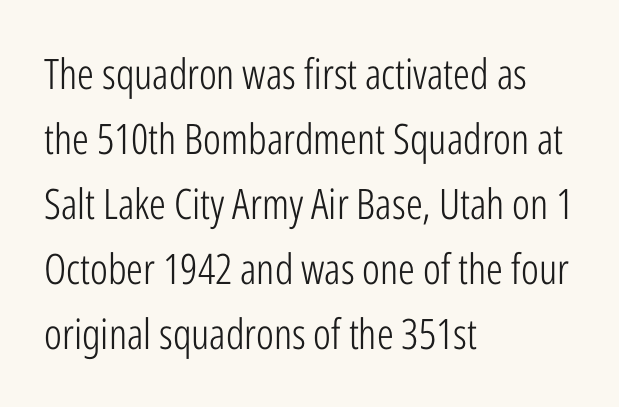
{"serif": "no", "italic": "no", "bold": "no", "weight": "light", "width": "condensed", "stroke_contrast": "low", "x_height": "medium", "monospaced": "no", "underline": "no", "align": "left", "line_spacing": "normal", "line_spacing_ratio": 1.55, "letter_spacing": "normal", "letter_spacing_em": 0.0, "glyph_px": 42}
